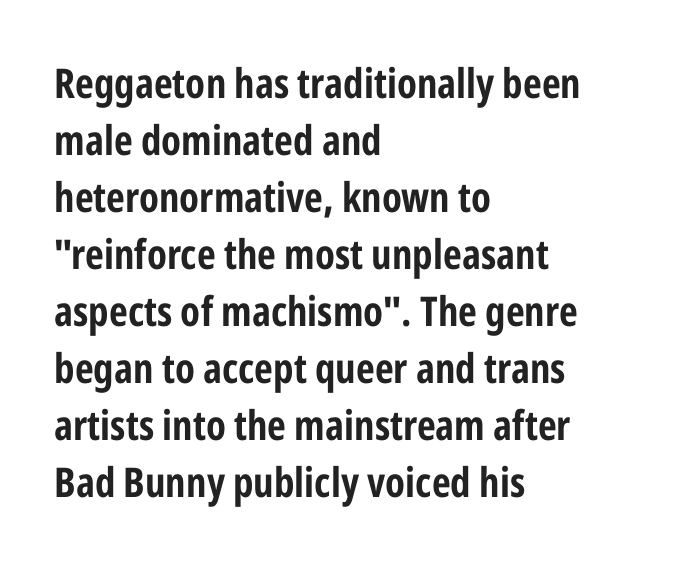
The image shows 41 px bold, condensed sans-serif type, upright; set left-aligned, normal line spacing (1.39x), normal letter spacing, not underlined; low stroke contrast and a medium x-height.
